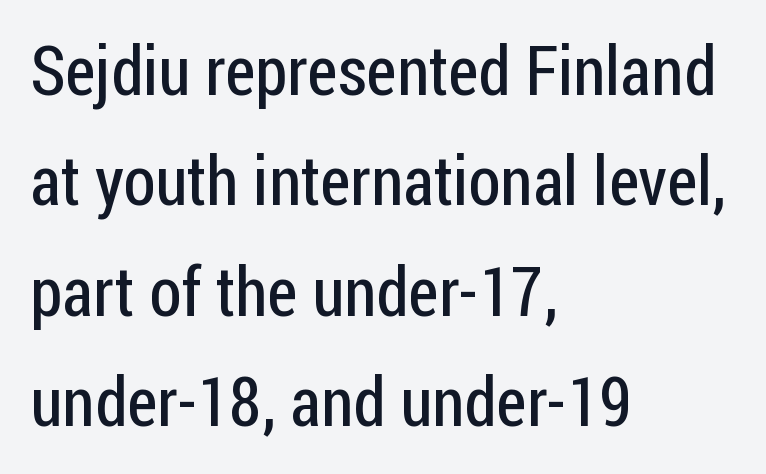
{"serif": "no", "italic": "no", "bold": "no", "weight": "regular", "width": "condensed", "stroke_contrast": "low", "x_height": "medium", "monospaced": "no", "underline": "no", "align": "left", "line_spacing": "normal", "line_spacing_ratio": 1.6, "letter_spacing": "normal", "letter_spacing_em": 0.0, "glyph_px": 69}
